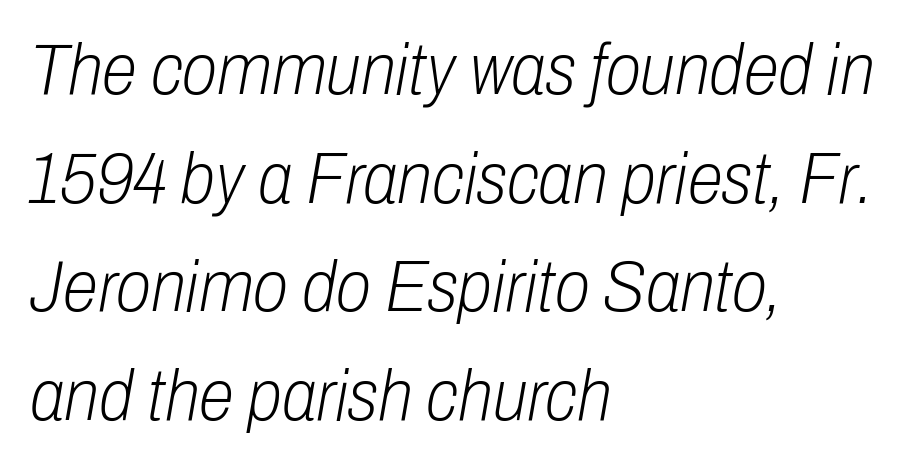
{"italic": "yes", "lean": "right", "slant_degrees": 10, "bold": "no", "weight": "light", "width": "condensed", "stroke_contrast": "low", "x_height": "medium", "monospaced": "no", "underline": "no", "align": "left", "line_spacing": "normal", "line_spacing_ratio": 1.51, "letter_spacing": "normal", "letter_spacing_em": 0.0, "glyph_px": 72}
